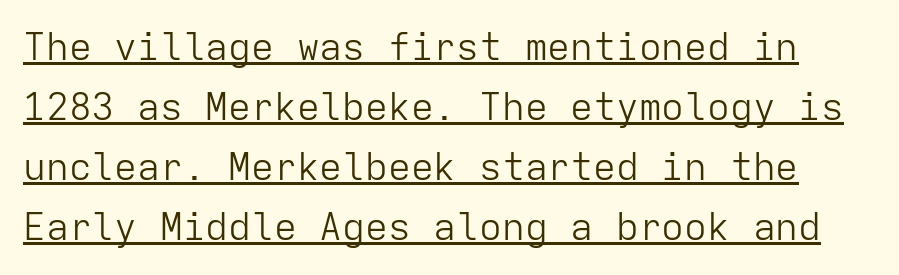
The image shows 38 px light sans-serif type, upright, monospaced; set normal line spacing (1.58x), normal letter spacing, underlined; low stroke contrast and a medium x-height.
